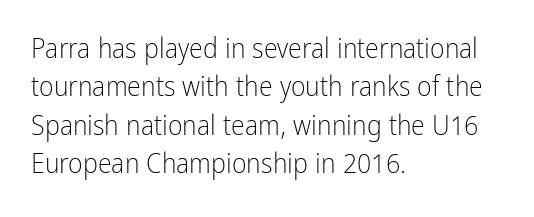
The designer left line spacing at the default. Only glyphs here, with clear space below each row. Tracking here is standard; glyphs follow each other at the usual distance. The cut favours lightness, reaching ordinary text weight at its darkest.
